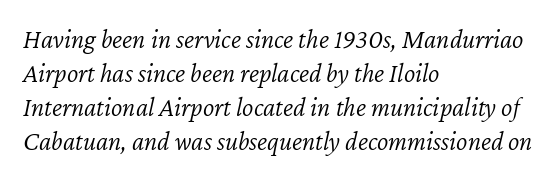
The image shows 27 px text type, italic (leaning right); set left-aligned, normal line spacing (1.26x), normal letter spacing, not underlined.
